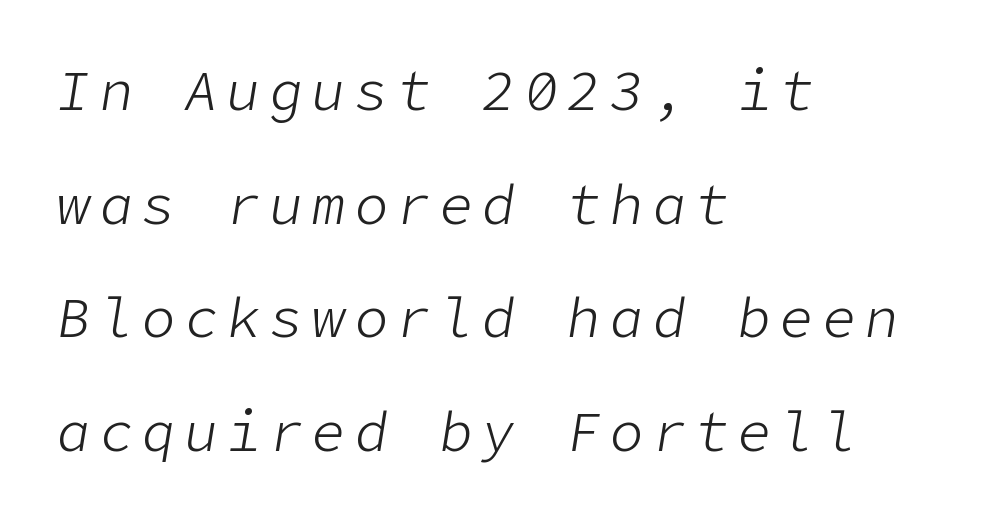
Q: Is the text bold? A: No.
Q: Is the text italic (slanted)? A: Yes, it leans right by about 9 degrees.
Q: Is the text underlined? A: No.
Q: How is the paragraph aligned? A: Left-aligned.
Q: Is the spacing between lines tight, normal or loose? A: Loose.
Q: Width (condensed, normal, or wide)? A: Normal.
Q: Stroke contrast? A: Low.
Q: x-height? A: Medium.
